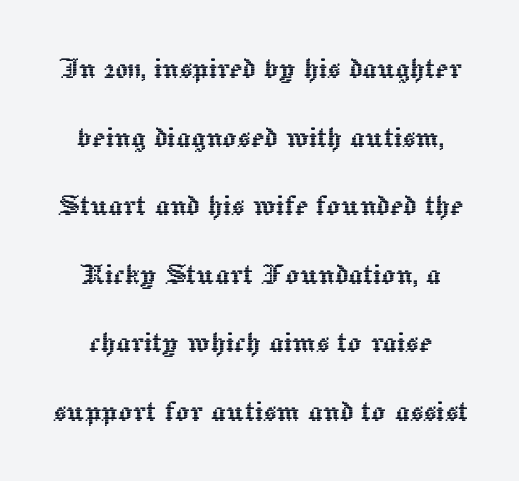
{"italic": "no", "width": "normal", "x_height": "medium", "monospaced": "no", "underline": "no", "line_spacing": "loose", "line_spacing_ratio": 1.96, "letter_spacing": "normal", "letter_spacing_em": 0.0, "glyph_px": 35}
